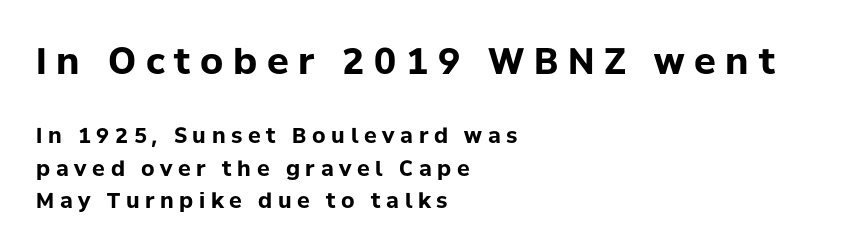
The image shows 36 px bold sans-serif type, upright; set left-aligned, normal line spacing (1.56x), unusually wide letter spacing (+0.27 em), not underlined; the first (top) block is 1.71x larger; low stroke contrast and a medium x-height.
